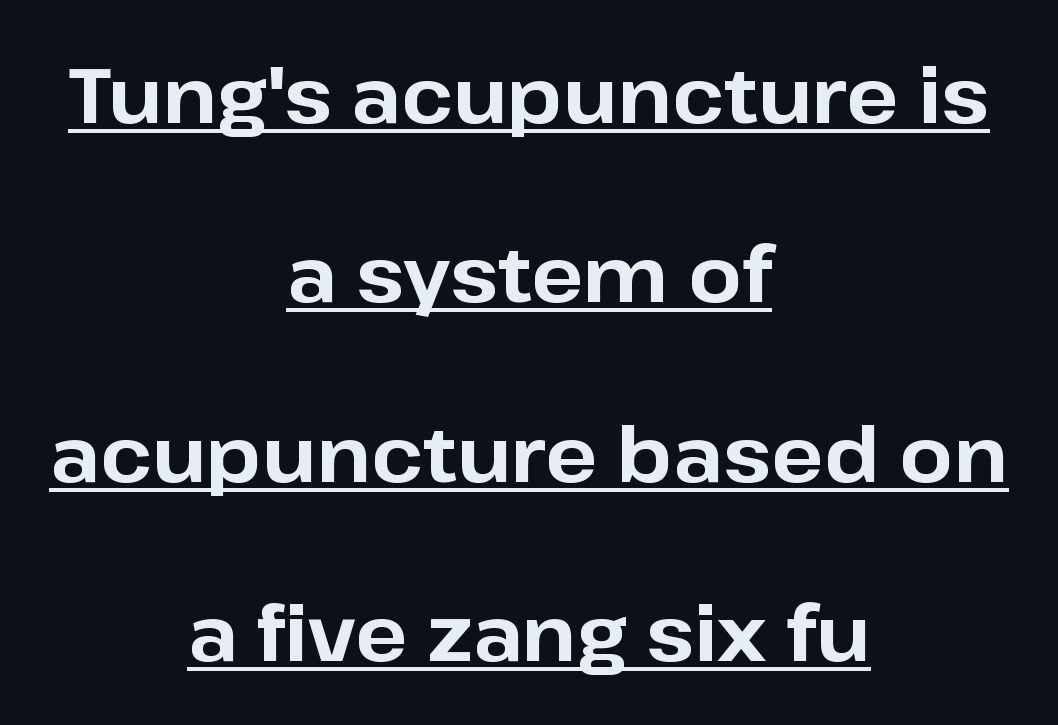
{"serif": "no", "italic": "no", "bold": "yes", "weight": "bold", "width": "normal", "stroke_contrast": "low", "x_height": "medium", "monospaced": "no", "underline": "yes", "align": "center", "line_spacing": "loose", "line_spacing_ratio": 2.33, "letter_spacing": "normal", "letter_spacing_em": 0.0, "glyph_px": 77}
